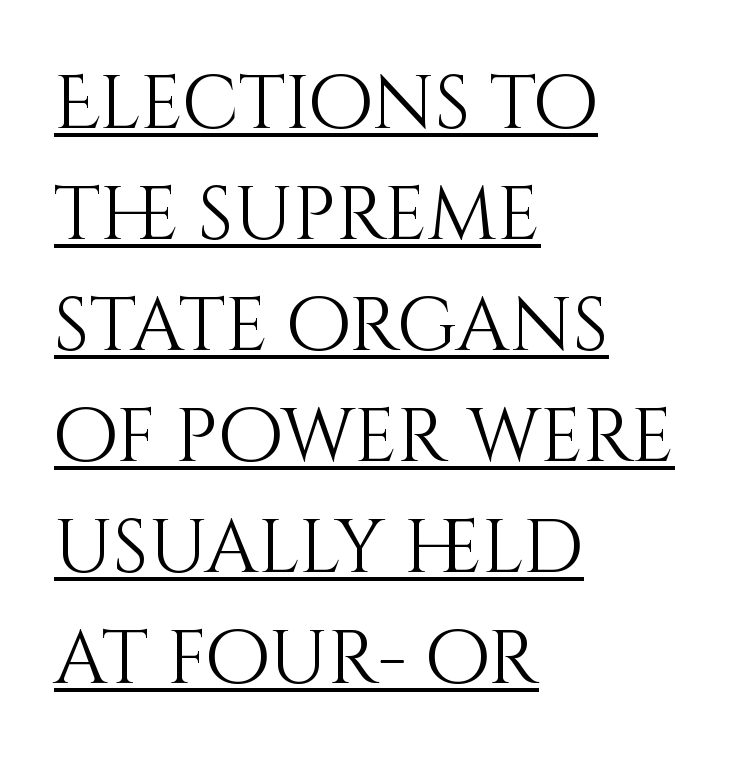
Observe the ordinary spacing: letters are neighbours, not strangers. The passage is arranged the way most books set body copy — flush left. Think of a printed novel: that variable character pitch is what you see here. This sample uses an upright cut, with every glyph sitting square on the baseline. Glance below the letters and you will spot a drawn line. Nothing heavy about these letters — not bold at all.
